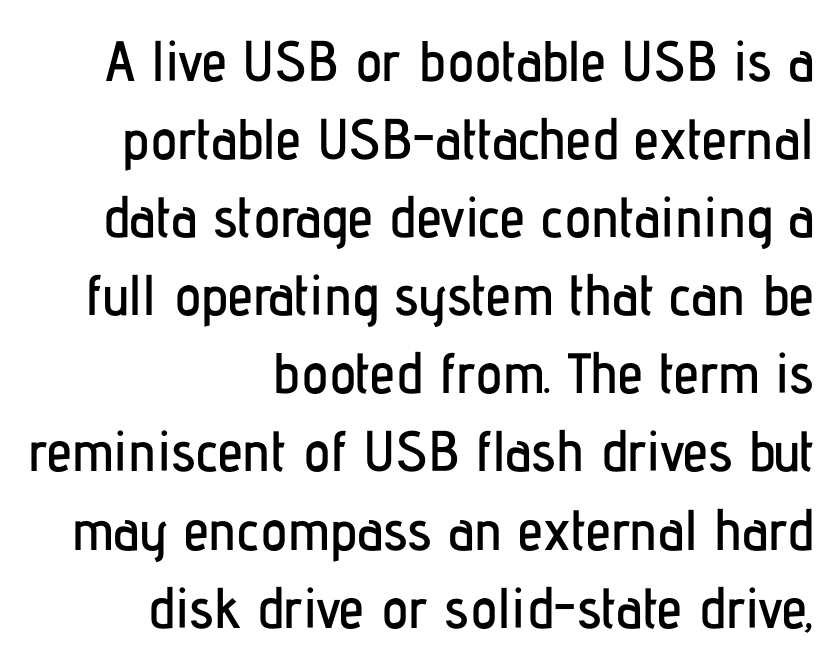
Q: Is the text italic (slanted)? A: No, it is upright.
Q: Is the typeface a serif or a sans-serif typeface? A: Sans-serif.
Q: Is the text underlined? A: No.
Q: How is the paragraph aligned? A: Right-aligned.
Q: Is the spacing between letters normal or unusually wide? A: Normal.
Q: Is the spacing between lines tight, normal or loose? A: Normal.
Q: Width (condensed, normal, or wide)? A: Condensed.
Q: Stroke contrast? A: Low.
Q: x-height? A: Medium.
Q: Monospaced? A: No.
